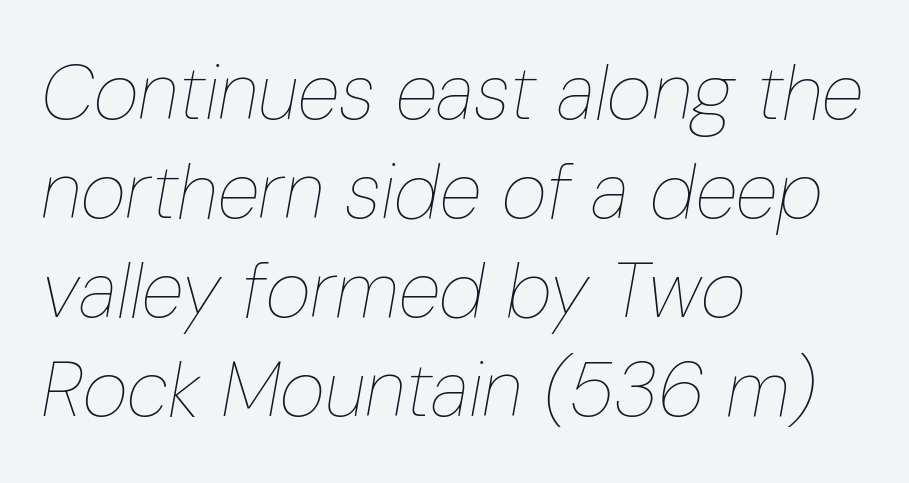
Q: Is the text bold? A: No.
Q: Is the text italic (slanted)? A: Yes, it leans right by about 10 degrees.
Q: Is the text underlined? A: No.
Q: How is the paragraph aligned? A: Left-aligned.
Q: Is the spacing between letters normal or unusually wide? A: Normal.
Q: Is the spacing between lines tight, normal or loose? A: Normal.
Q: Width (condensed, normal, or wide)? A: Condensed.
Q: Stroke contrast? A: Low.
Q: x-height? A: Medium.
Q: Monospaced? A: No.
